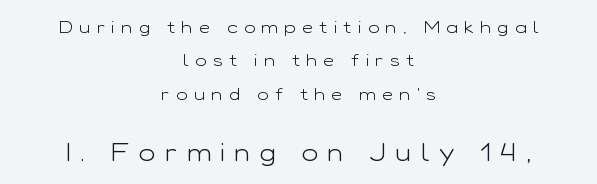
{"italic": "no", "bold": "no", "underline": "no", "align": "center", "line_spacing": "loose", "line_spacing_ratio": 1.97, "letter_spacing": "wide", "letter_spacing_em": 0.38, "larger_block": "second", "size_ratio": 1.47, "glyph_px": 25}
